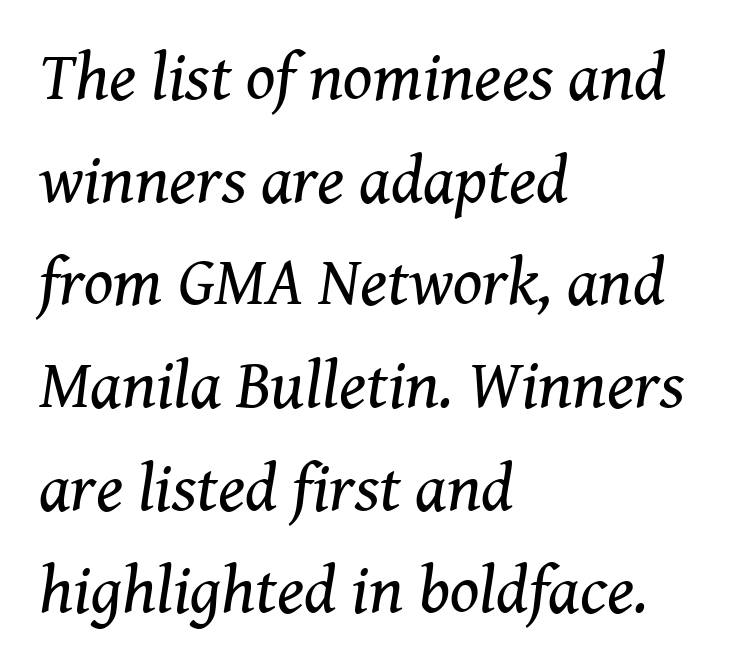
The image shows 68 px regular-weight serif type, italic (leaning right); set left-aligned, normal line spacing (1.51x), normal letter spacing, not underlined; medium stroke contrast and a medium x-height.
